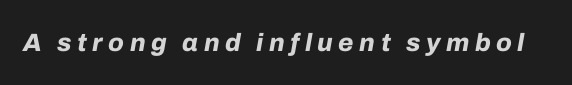
The horizontal fit of the characters is loose and conspicuously gappy. Style check: oblique. How heavy is the stroke? Heavy — this is a bold. The zone under the glyphs is completely vacant.
